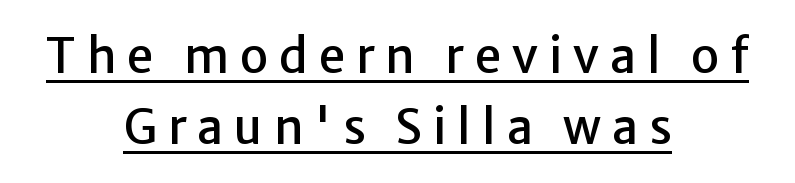
Do the letters lean? They stand straight. Underline: present. You could not count columns in this text — the font is proportionally spaced. The font family rendered here belongs to the sans-serif group. Casual observation: everything's sitting right in the middle.
